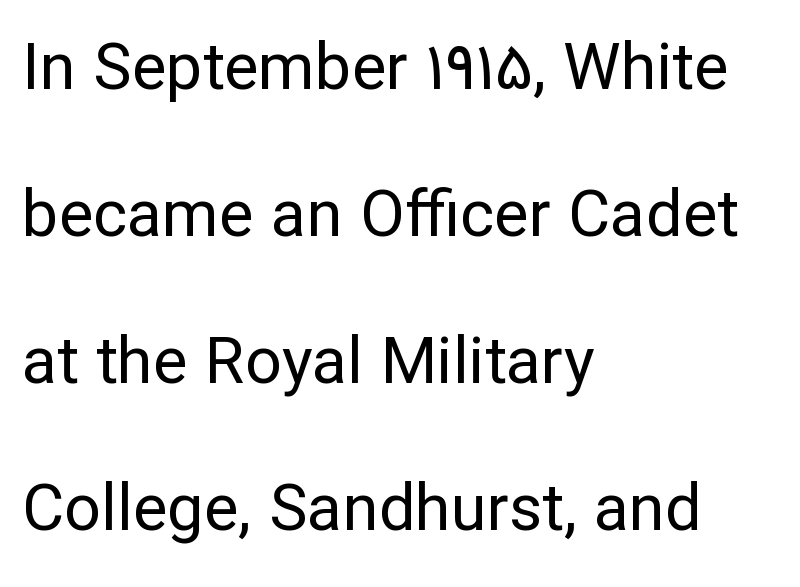
{"serif": "no", "italic": "no", "bold": "no", "weight": "regular", "width": "normal", "stroke_contrast": "low", "x_height": "medium", "monospaced": "no", "underline": "no", "align": "left", "line_spacing": "loose", "line_spacing_ratio": 2.26, "letter_spacing": "normal", "letter_spacing_em": 0.0, "glyph_px": 65}
